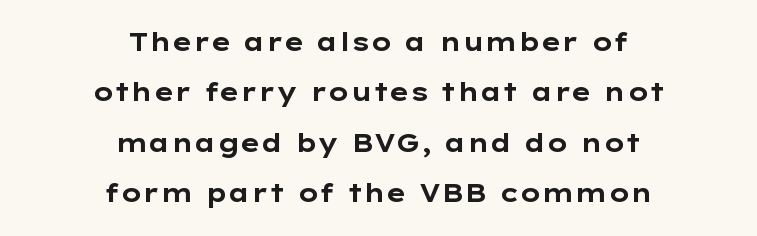
The image shows 25 px bold type, upright; set centered, loose line spacing (2.02x), normal letter spacing, not underlined.
